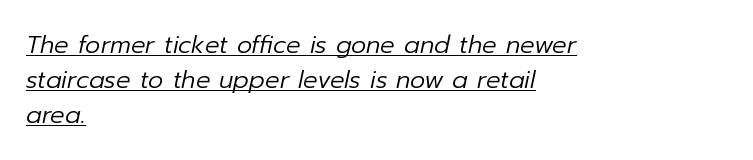
Visually the block forms a straight wall on the left and a jagged coastline on the right. Slant detected: the letters are inclined. Leading matches the norm, producing a regular column. Is there an underline? Yes — a line sits under the letters.
